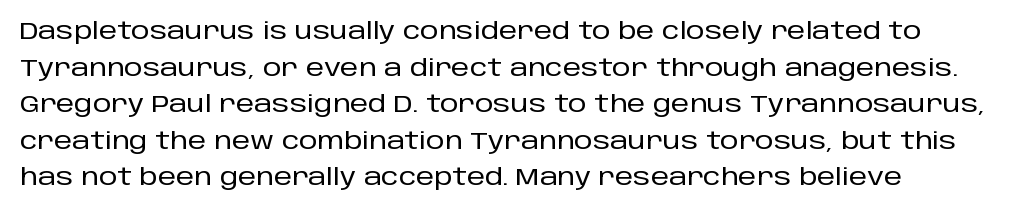
{"italic": "no", "underline": "no", "line_spacing": "normal", "line_spacing_ratio": 1.59, "letter_spacing": "normal", "letter_spacing_em": 0.0, "glyph_px": 23}
